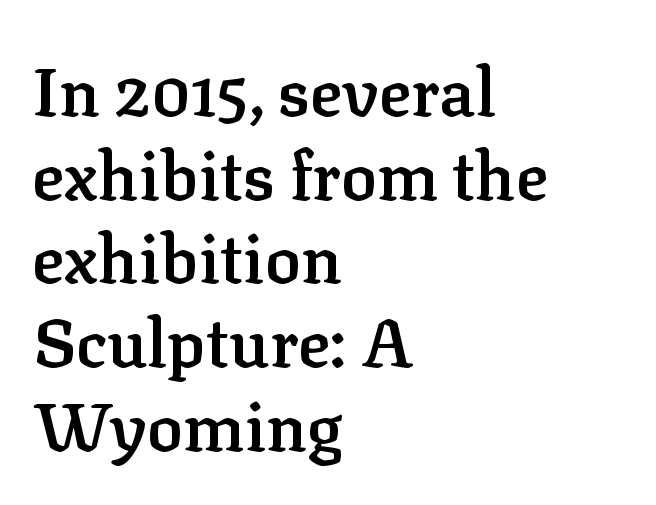
The horizontal fit of the characters is conventional and even. Typesetter's note: demi weight, one step under bold. Any mark beneath the type? The region is blank. A roman cut, with each character standing at attention. Casual observation: everything's shoved over to the left.
